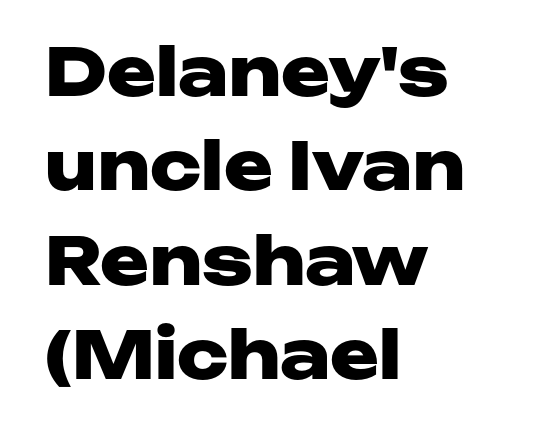
The image shows 66 px heavy, wide sans-serif type, upright; set left-aligned, normal line spacing (1.43x), normal letter spacing, not underlined; low stroke contrast and a medium x-height.
